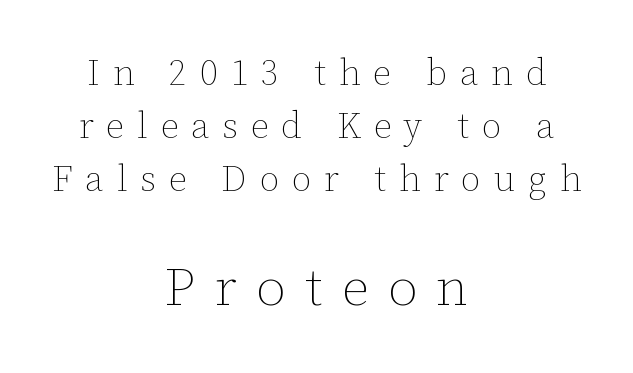
The face used here is rendered with a markedly widened letterfit. No letter is thick-stroked: the sample isn't bold. You could not count columns in this text — the font is proportionally spaced. Students, observe: this is what conventionally led text looks like. Unmarked baselines from the first word to the last.
